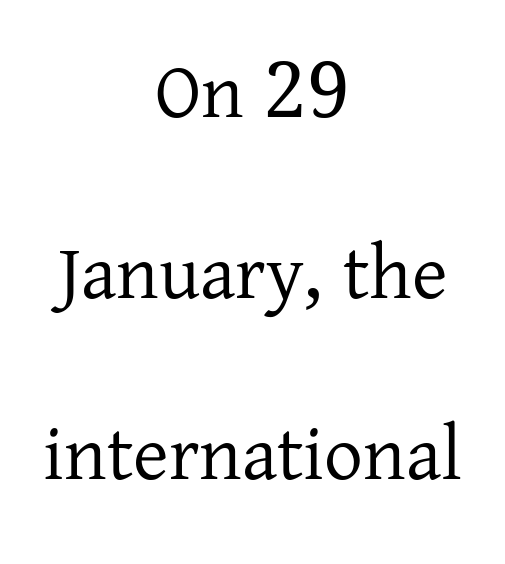
Q: Is the text bold? A: No.
Q: Is the text italic (slanted)? A: No, it is upright.
Q: Is the typeface a serif or a sans-serif typeface? A: Serif.
Q: Is the text underlined? A: No.
Q: How is the paragraph aligned? A: Centered.
Q: Is the spacing between letters normal or unusually wide? A: Normal.
Q: Is the spacing between lines tight, normal or loose? A: Loose.
Q: Width (condensed, normal, or wide)? A: Normal.
Q: Stroke contrast? A: Low.
Q: x-height? A: Medium.
Q: Monospaced? A: No.
